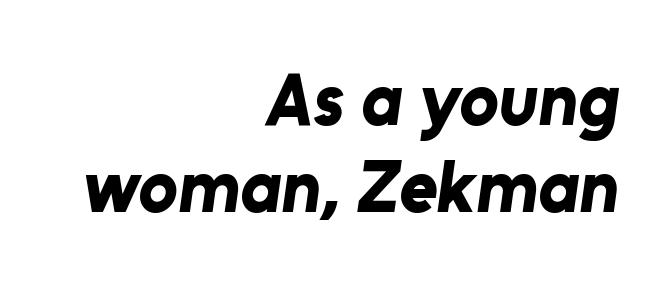
The image shows 73 px bold sans-serif type; set right-aligned, line spacing 1.19x, normal letter spacing, not underlined; low stroke contrast and a medium x-height.
